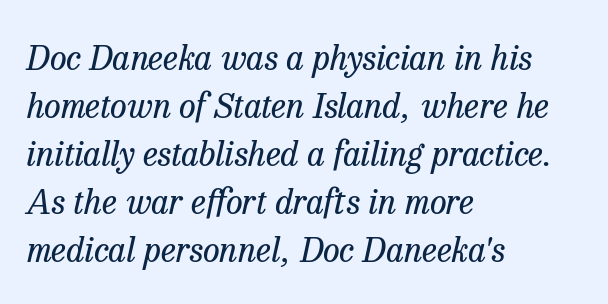
The image shows 34 px regular-weight serif type, italic (leaning right); set left-aligned, normal line spacing (1.41x), normal letter spacing, not underlined; low stroke contrast and a medium x-height.
